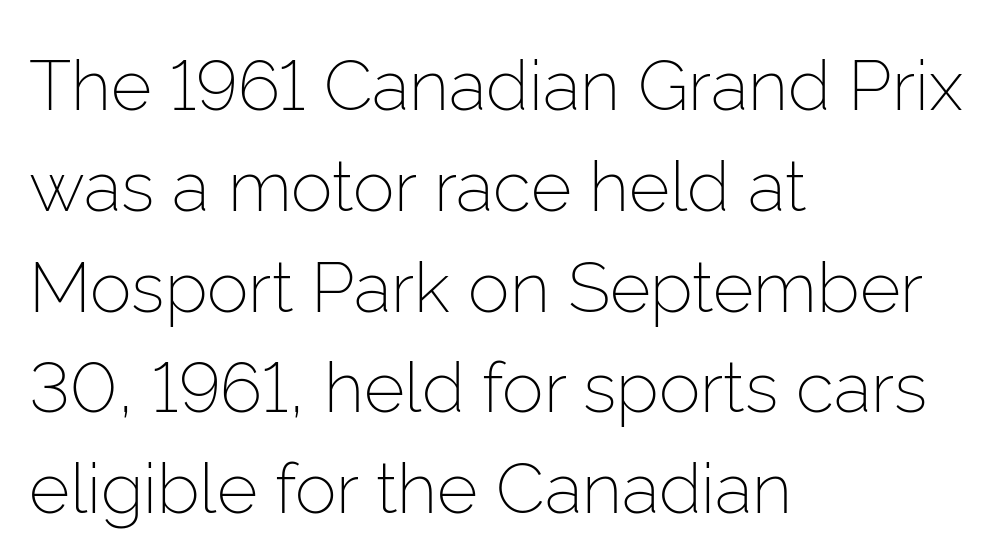
Q: Is the text bold? A: No.
Q: Is the text italic (slanted)? A: No, it is upright.
Q: Is the typeface a serif or a sans-serif typeface? A: Sans-serif.
Q: Is the text underlined? A: No.
Q: How is the paragraph aligned? A: Left-aligned.
Q: Is the spacing between letters normal or unusually wide? A: Normal.
Q: Is the spacing between lines tight, normal or loose? A: Normal.
Q: Width (condensed, normal, or wide)? A: Normal.
Q: Stroke contrast? A: Low.
Q: x-height? A: Medium.
Q: Monospaced? A: No.
